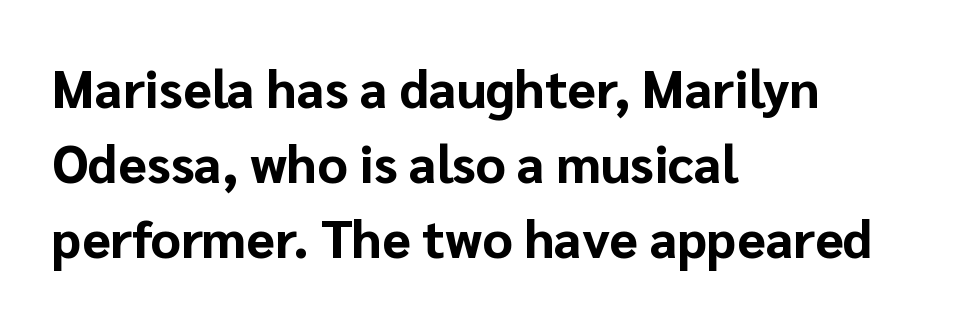
The image shows 52 px bold sans-serif type, upright; set left-aligned, normal line spacing (1.44x), normal letter spacing, not underlined; low stroke contrast and a medium x-height.
